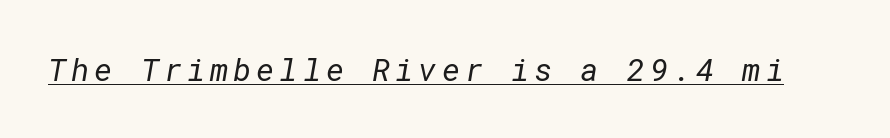
Looks like someone drew a line under every word here. What kind of face is this? One without serifs — a sans. A quiet, ordinary-to-light weight characterises the typeface.
